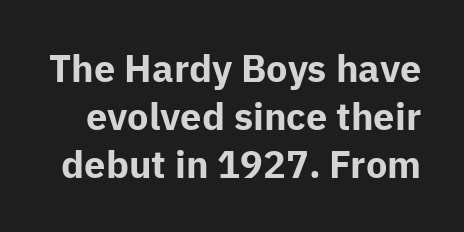
The image shows 38 px bold sans-serif type, upright; set normal line spacing (1.26x), normal letter spacing, not underlined; low stroke contrast and a medium x-height.
